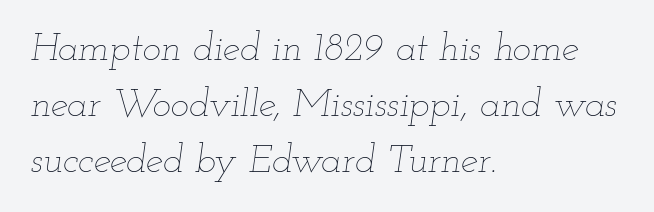
Q: Is the text bold? A: No.
Q: Is the text italic (slanted)? A: Yes, it leans right by about 12 degrees.
Q: Is the text underlined? A: No.
Q: How is the paragraph aligned? A: Left-aligned.
Q: Is the spacing between letters normal or unusually wide? A: Normal.
Q: Is the spacing between lines tight, normal or loose? A: Normal.
Q: Width (condensed, normal, or wide)? A: Wide.
Q: Stroke contrast? A: Low.
Q: x-height? A: Small.
Q: Monospaced? A: No.
